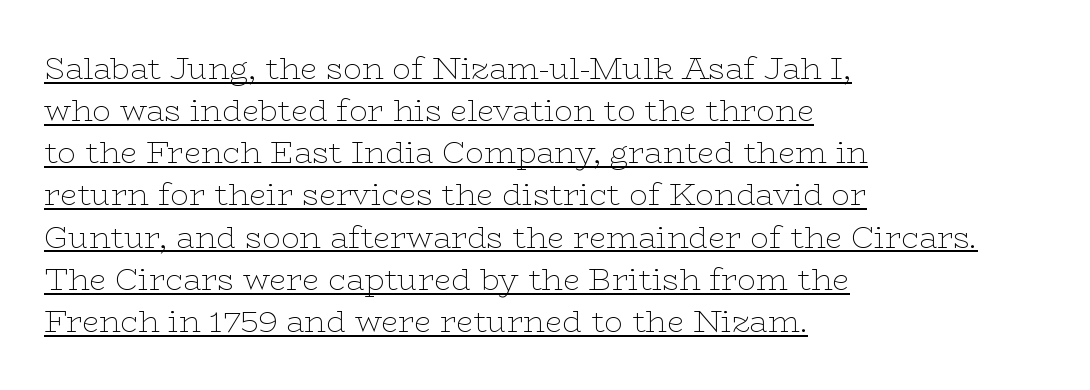
Q: Is the text bold? A: No.
Q: Is the text italic (slanted)? A: No, it is upright.
Q: Is the typeface a serif or a sans-serif typeface? A: Serif.
Q: Is the text underlined? A: Yes.
Q: How is the paragraph aligned? A: Left-aligned.
Q: Is the spacing between letters normal or unusually wide? A: Normal.
Q: Is the spacing between lines tight, normal or loose? A: Normal.
Q: Width (condensed, normal, or wide)? A: Wide.
Q: Stroke contrast? A: Low.
Q: x-height? A: Medium.
Q: Monospaced? A: No.
